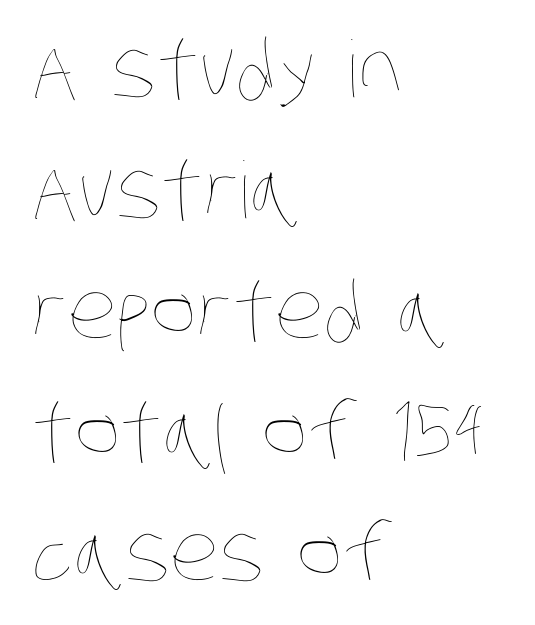
{"bold": "no", "weight": "thin", "width": "condensed", "stroke_contrast": "low", "x_height": "large", "monospaced": "no", "underline": "no", "align": "left", "line_spacing": "normal", "line_spacing_ratio": 1.55, "letter_spacing": "normal", "letter_spacing_em": 0.0, "glyph_px": 78}
